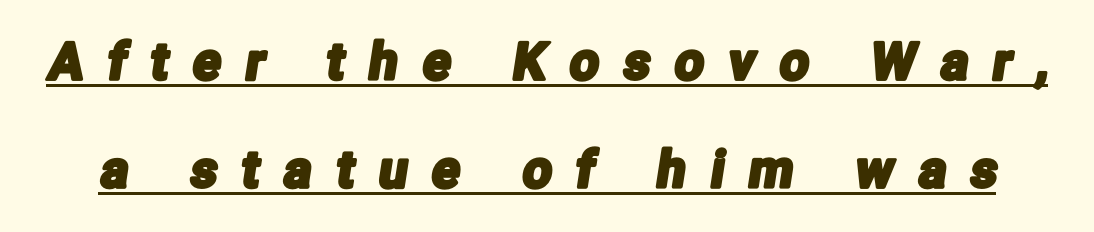
{"serif": "no", "width": "condensed", "stroke_contrast": "low", "x_height": "medium", "monospaced": "no", "underline": "yes", "line_spacing": "loose", "line_spacing_ratio": 2.12, "letter_spacing": "wide", "letter_spacing_em": 0.49, "glyph_px": 51}
